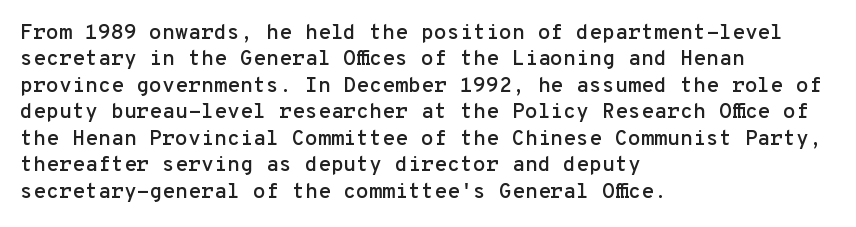
{"italic": "no", "underline": "no", "align": "left", "line_spacing": "normal", "line_spacing_ratio": 1.26, "letter_spacing": "normal", "letter_spacing_em": 0.0, "glyph_px": 21}
